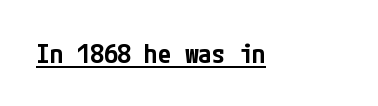
{"italic": "no", "bold": "semi", "underline": "yes", "letter_spacing": "normal", "letter_spacing_em": 0.0, "glyph_px": 27}
